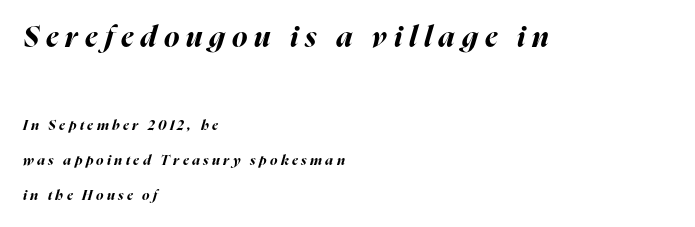
The image shows 29 px bold type, italic (leaning right); set left-aligned, loose line spacing (2.49x), unusually wide letter spacing (+0.24 em), not underlined; the first (top) block is 2.07x larger; high stroke contrast and a medium x-height.
